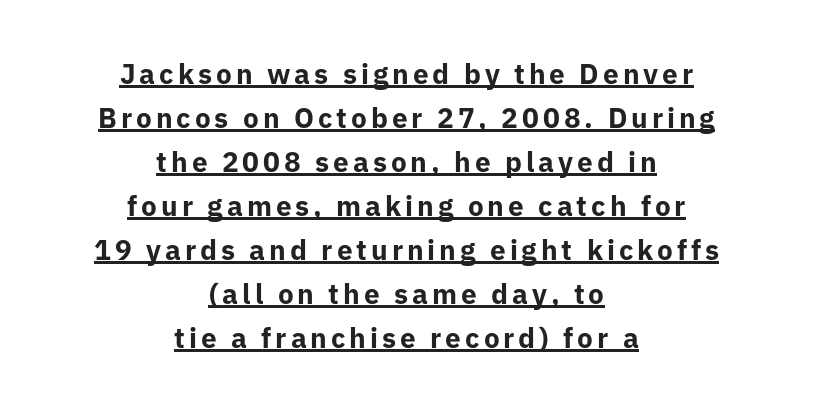
Q: Is the text bold? A: Yes.
Q: Is the text italic (slanted)? A: No, it is upright.
Q: Is the typeface a serif or a sans-serif typeface? A: Sans-serif.
Q: Is the text underlined? A: Yes.
Q: How is the paragraph aligned? A: Centered.
Q: Is the spacing between lines tight, normal or loose? A: Normal.
Q: Width (condensed, normal, or wide)? A: Normal.
Q: Stroke contrast? A: Low.
Q: x-height? A: Medium.
Q: Monospaced? A: No.
